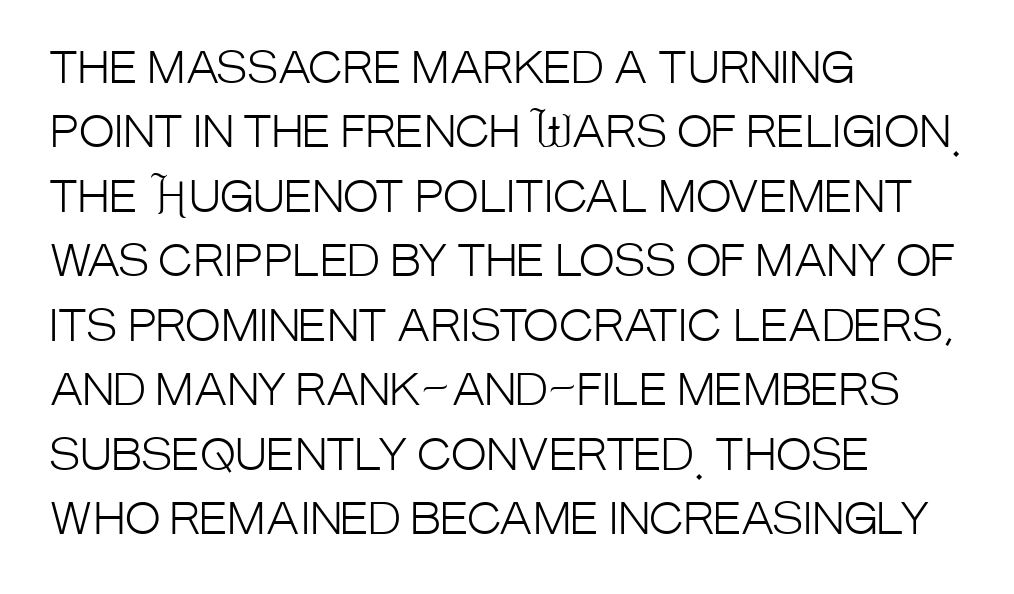
{"serif": "no", "italic": "no", "bold": "no", "weight": "light", "width": "condensed", "stroke_contrast": "low", "x_height": "large", "monospaced": "no", "underline": "no", "align": "left", "line_spacing": "normal", "line_spacing_ratio": 1.5, "letter_spacing": "normal", "letter_spacing_em": 0.0, "glyph_px": 43}
